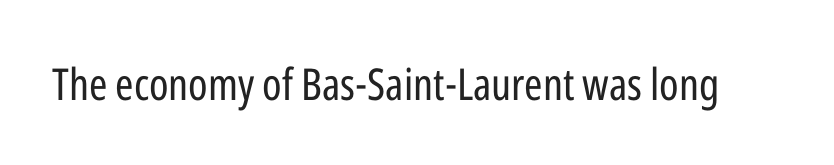
{"serif": "no", "italic": "no", "bold": "no", "weight": "regular", "width": "condensed", "stroke_contrast": "low", "x_height": "medium", "monospaced": "no", "underline": "no", "letter_spacing": "normal", "letter_spacing_em": 0.0, "glyph_px": 44}
